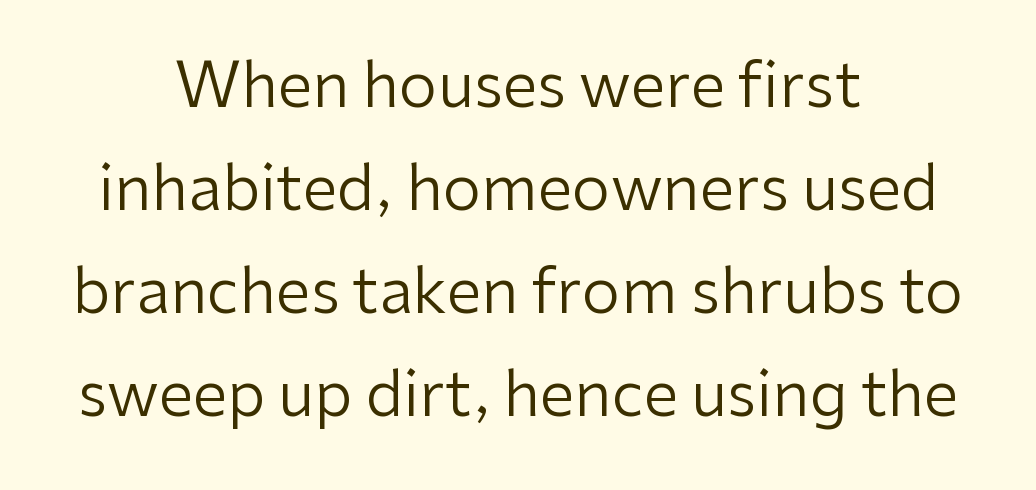
{"serif": "no", "italic": "no", "bold": "no", "weight": "regular", "width": "normal", "stroke_contrast": "low", "x_height": "medium", "monospaced": "no", "underline": "no", "align": "center", "line_spacing": "normal", "line_spacing_ratio": 1.66, "letter_spacing": "normal", "letter_spacing_em": 0.0, "glyph_px": 62}
